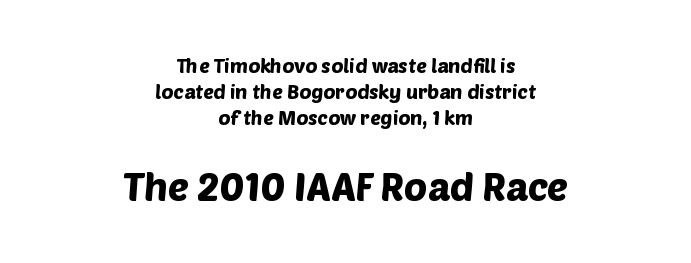
Scale increases going downward across the two blocks. Notice how descenders clear the ascenders below comfortably — that's standard leading. Typographically, this falls in the sans-serif category. Quick note: underline off. The face used here is rendered with its standard letterfit. Line starts and ends both wander, symmetrically.
